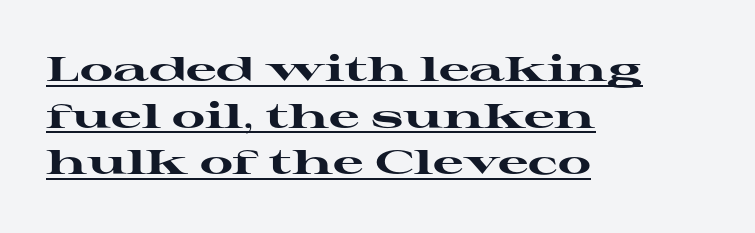
Q: Is the text bold? A: Yes.
Q: Is the text italic (slanted)? A: No, it is upright.
Q: Is the typeface a serif or a sans-serif typeface? A: Serif.
Q: Is the text underlined? A: Yes.
Q: How is the paragraph aligned? A: Left-aligned.
Q: Is the spacing between letters normal or unusually wide? A: Normal.
Q: Is the spacing between lines tight, normal or loose? A: Normal.
Q: Width (condensed, normal, or wide)? A: Wide.
Q: Stroke contrast? A: High.
Q: x-height? A: Medium.
Q: Monospaced? A: No.
